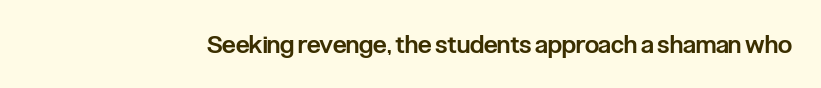
The image shows 25 px text type, upright; set normal letter spacing, not underlined.
